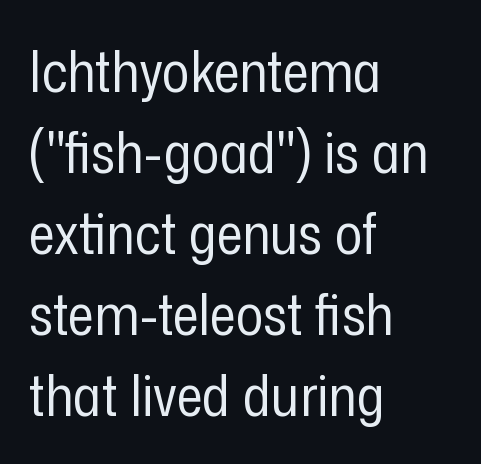
The image shows 57 px regular-weight, condensed sans-serif type, upright; set left-aligned, normal line spacing (1.42x), normal letter spacing, not underlined; low stroke contrast and a medium x-height.
